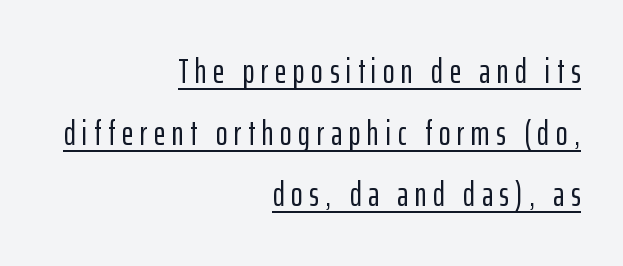
Q: Is the text italic (slanted)? A: No, it is upright.
Q: Is the typeface a serif or a sans-serif typeface? A: Sans-serif.
Q: Is the text underlined? A: Yes.
Q: How is the paragraph aligned? A: Right-aligned.
Q: Width (condensed, normal, or wide)? A: Condensed.
Q: Stroke contrast? A: Low.
Q: x-height? A: Medium.
Q: Monospaced? A: No.
